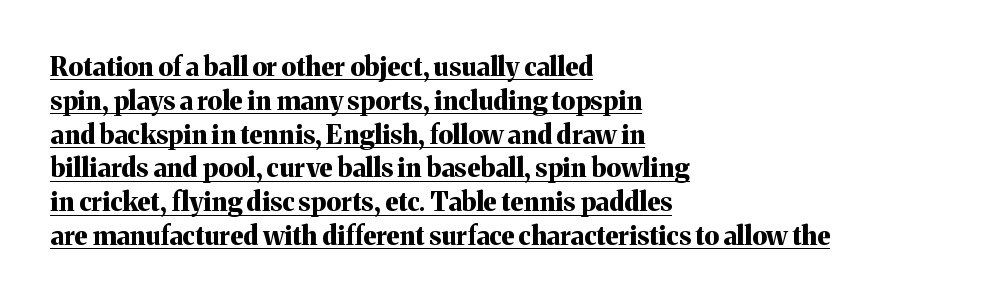
Italic? Not at all — the glyphs are vertical. These lines stack with their left ends in a neat column. Default kerning and tracking; the words read as compact shapes. What's the leading like? Ordinary, nothing unusual. The strokes are fattened all the way to bold.
